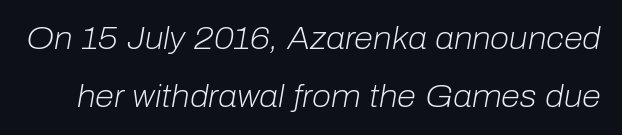
Here the designer chose a conventional face with non-uniform glyph widths. Stroke mass is kept to a normal reading level or below. The area under the type is left untouched. Look at the tracking — it's just the regular setting, nothing added.
